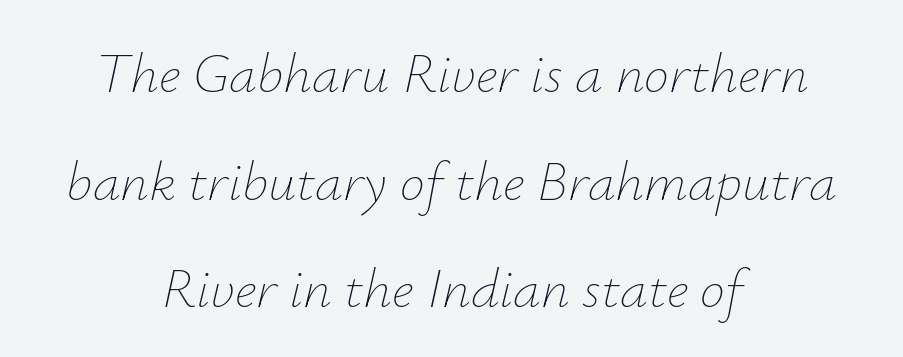
Students, note that the glyphs here touch the page at normal intervals. Characters are canted at an angle relative to the baseline's perpendicular. Both edges are ragged and mirror each other, which tells us the setting is centered. This sample has the flowing, uneven cadence of proportional lettering. Honestly, the rows look like they've been pulled way apart. Weight: not bold — regular or lighter.
